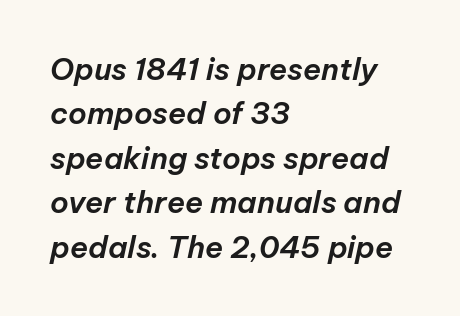
This sample has the flowing, uneven cadence of proportional lettering. Honestly, the letter spacing is just normal — you wouldn't notice it. The axis of the letterforms is tilted away from vertical. Reading down the column, the eye jumps a familiar distance to each next line. The lines in this sample share a left origin and differ only in where they stop.
